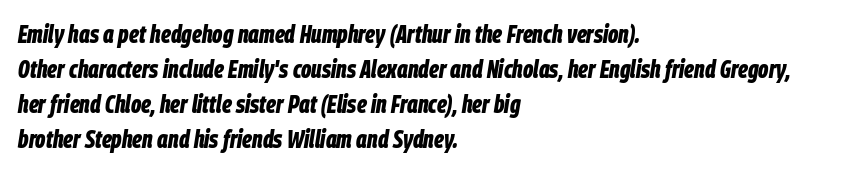
Q: Is the text bold? A: Yes.
Q: Is the text italic (slanted)? A: Yes, it leans right by about 9 degrees.
Q: Is the text underlined? A: No.
Q: How is the paragraph aligned? A: Left-aligned.
Q: Is the spacing between letters normal or unusually wide? A: Normal.
Q: Is the spacing between lines tight, normal or loose? A: Normal.
